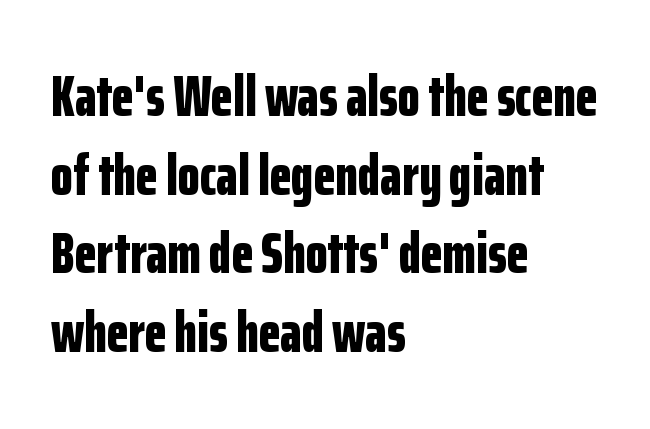
This rendering uses left alignment, leaving the right contour irregular. The space beneath each line is pristine and unruled. Looks like regular typesetting: each glyph gets only the width it needs. No extra tracking has been applied to these lines. A normal amount of white space separates one row of letters from the next.
